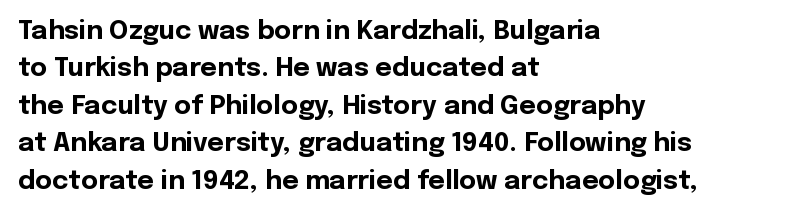
Q: Is the text bold? A: Yes.
Q: Is the text italic (slanted)? A: No, it is upright.
Q: Is the text underlined? A: No.
Q: How is the paragraph aligned? A: Left-aligned.
Q: Is the spacing between letters normal or unusually wide? A: Normal.
Q: Is the spacing between lines tight, normal or loose? A: Normal.
